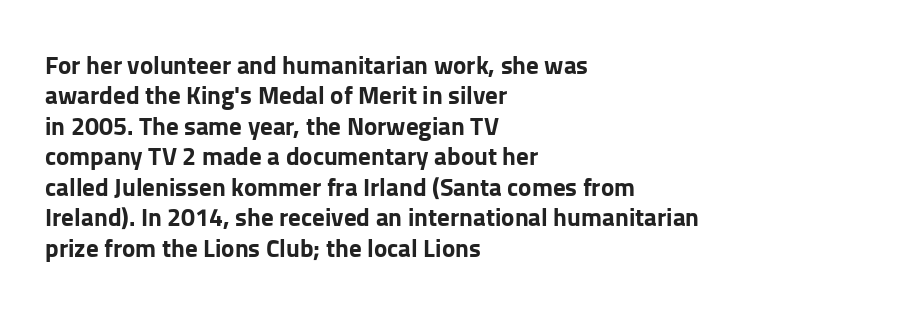
Each line starts at the same left margin while the right side varies. Words appear dense and cohesive because spacing is normal. What weight is shown? A full bold with thick strokes. Nope, not italic — everything's standing straight.
